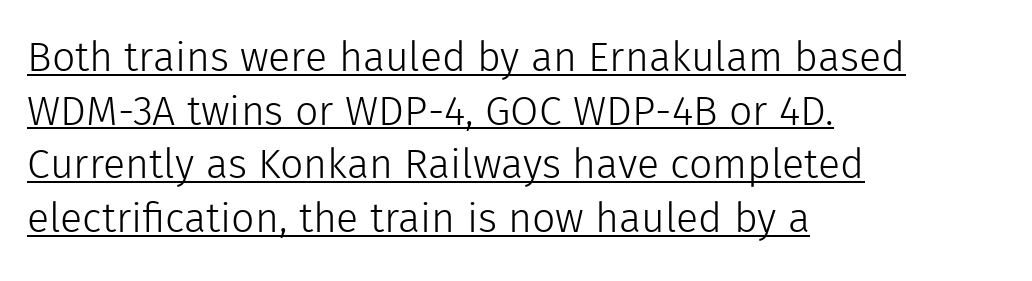
The image shows 41 px light sans-serif type, upright; set left-aligned, normal line spacing (1.31x), normal letter spacing, underlined; a medium x-height.
